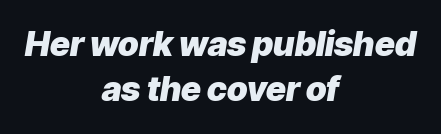
{"italic": "yes", "lean": "right", "slant_degrees": 9, "bold": "yes", "weight": "heavy", "width": "normal", "stroke_contrast": "low", "x_height": "medium", "monospaced": "no", "underline": "no", "align": "center", "line_spacing": "normal", "line_spacing_ratio": 1.33, "letter_spacing": "normal", "letter_spacing_em": 0.0, "glyph_px": 34}
